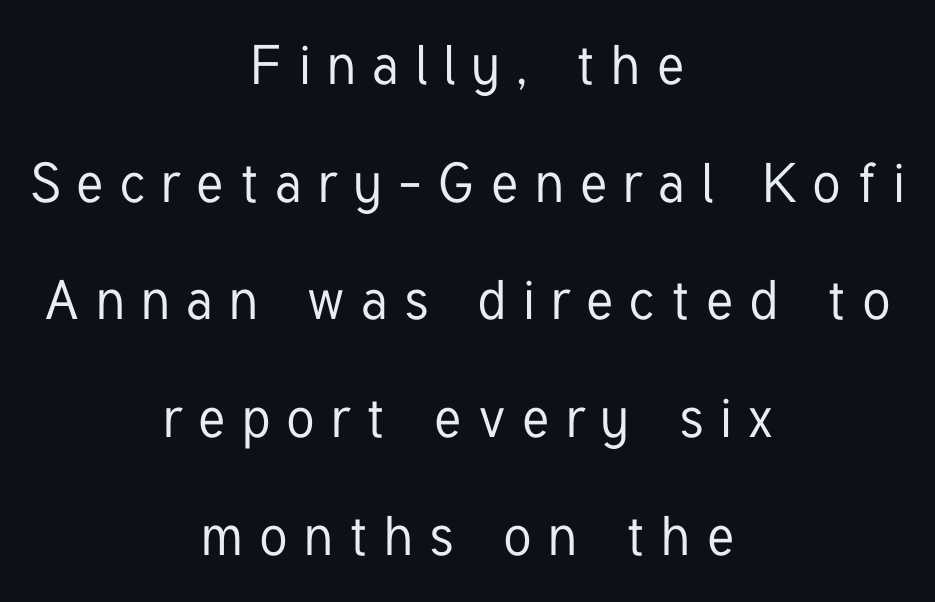
This sample uses a sans-serif face. The vertical gap from one line to the next is large. What stands out about the letter spacing? Its width — letters are far apart. These lines are rendered in a variable-pitch font. The specimen reads as upright at a glance. One-word summary of the alignment: center.
